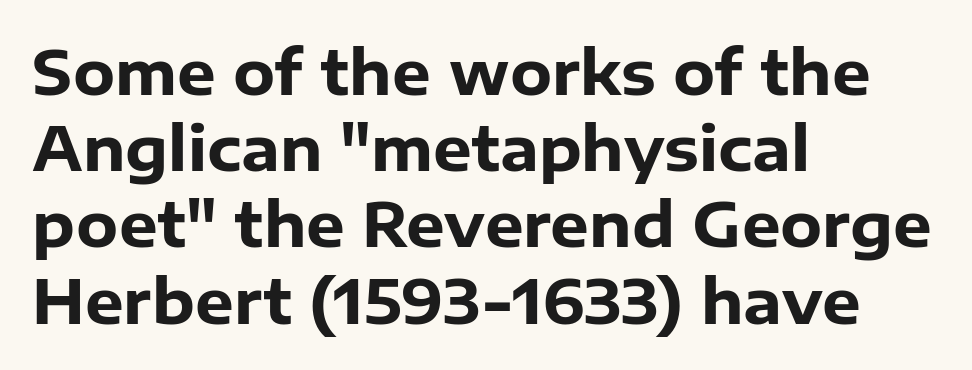
The image shows 61 px heavy sans-serif type, upright; set left-aligned, normal line spacing (1.25x), normal letter spacing, not underlined; low stroke contrast and a medium x-height.
